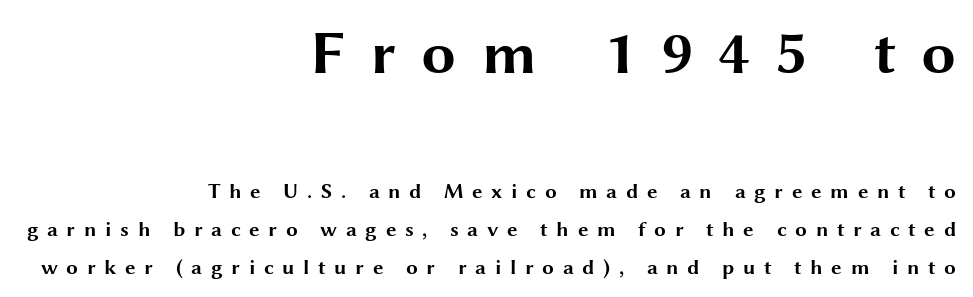
{"serif": "no", "italic": "no", "bold": "yes", "weight": "bold", "width": "wide", "stroke_contrast": "medium", "x_height": "medium", "monospaced": "no", "underline": "no", "align": "right", "line_spacing_ratio": 1.81, "letter_spacing": "wide", "letter_spacing_em": 0.41, "larger_block": "first", "size_ratio": 2.95, "glyph_px": 62}
